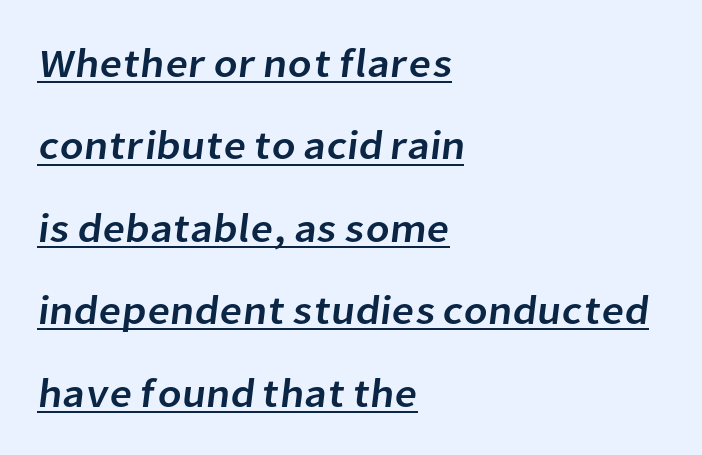
Q: Is the typeface a serif or a sans-serif typeface? A: Sans-serif.
Q: Is the text underlined? A: Yes.
Q: How is the paragraph aligned? A: Left-aligned.
Q: Is the spacing between letters normal or unusually wide? A: Normal.
Q: Is the spacing between lines tight, normal or loose? A: Loose.
Q: Width (condensed, normal, or wide)? A: Normal.
Q: Stroke contrast? A: Low.
Q: x-height? A: Medium.
Q: Monospaced? A: No.
